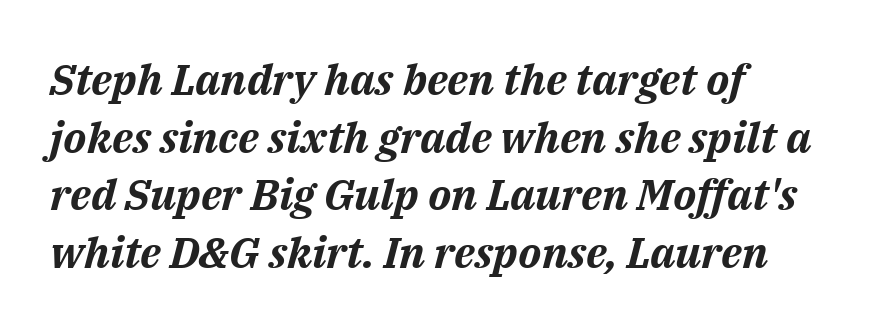
{"italic": "yes", "lean": "right", "slant_degrees": 14, "bold": "yes", "weight": "bold", "width": "normal", "stroke_contrast": "medium", "x_height": "medium", "monospaced": "no", "underline": "no", "align": "left", "line_spacing": "normal", "line_spacing_ratio": 1.34, "letter_spacing": "normal", "letter_spacing_em": 0.0, "glyph_px": 43}
